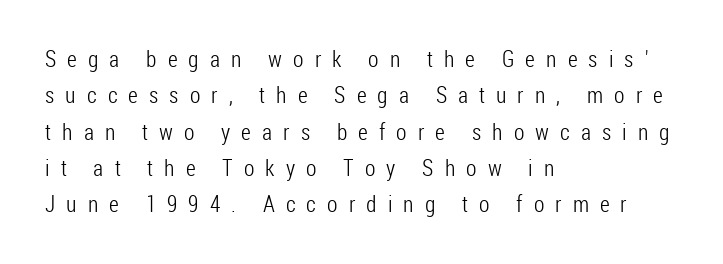
{"italic": "no", "bold": "no", "underline": "no", "align": "left", "line_spacing": "normal", "line_spacing_ratio": 1.58, "letter_spacing": "wide", "letter_spacing_em": 0.48, "glyph_px": 23}
